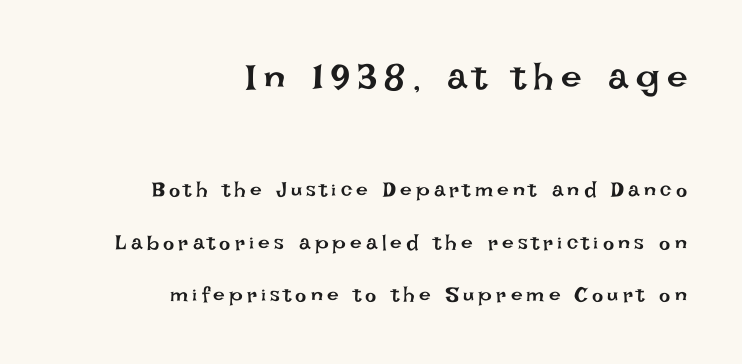
Q: Is the text bold? A: No.
Q: Is the text italic (slanted)? A: No, it is upright.
Q: Is the text underlined? A: No.
Q: How is the paragraph aligned? A: Right-aligned.
Q: Is the spacing between letters normal or unusually wide? A: Unusually wide.
Q: Is the spacing between lines tight, normal or loose? A: Loose.
Q: Which block of text is set in a larger size, the first (top) or the second (bottom)? A: The first (top) one.
Q: Width (condensed, normal, or wide)? A: Normal.
Q: Stroke contrast? A: Low.
Q: x-height? A: Large.
Q: Monospaced? A: No.
